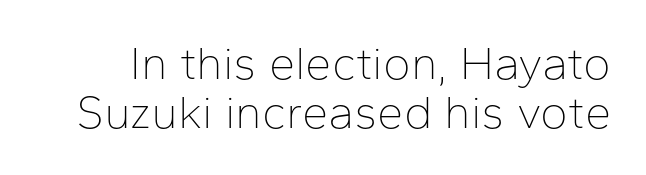
The text was rendered using a sans face with plain stroke endings. The letters look calm and open, with moderate or lighter stems. Italic? Not at all — the glyphs are vertical. Underline: absent.
